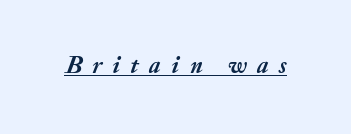
{"italic": "yes", "lean": "right", "slant_degrees": 20, "bold": "yes", "underline": "yes", "letter_spacing": "wide", "letter_spacing_em": 0.41, "glyph_px": 25}
